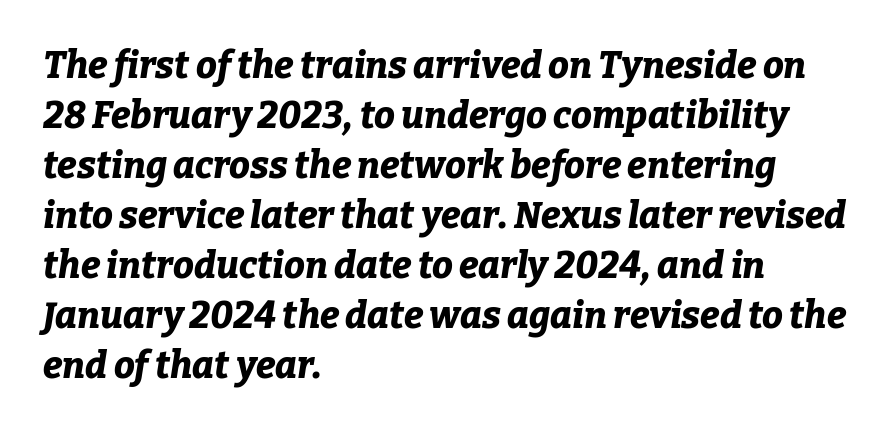
The image shows 37 px bold type, italic (leaning right); set left-aligned, normal line spacing (1.35x), normal letter spacing, not underlined; low stroke contrast and a medium x-height.
